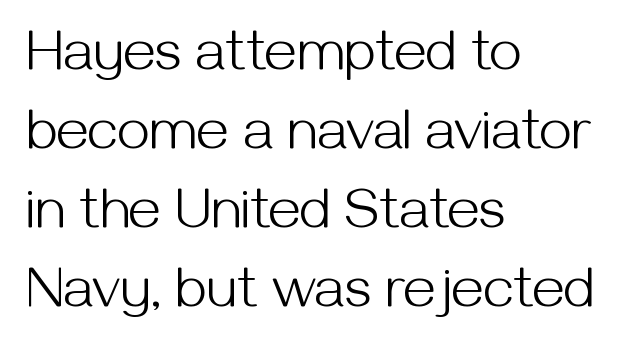
The image shows 58 px light sans-serif type, upright; set left-aligned, normal line spacing (1.36x), normal letter spacing, not underlined; medium stroke contrast and a medium x-height.
